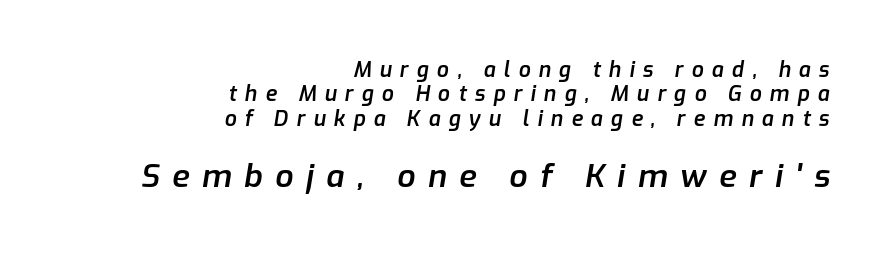
Q: Is the text bold? A: Semi-bold.
Q: Is the text italic (slanted)? A: Yes, it leans right by about 9 degrees.
Q: Is the text underlined? A: No.
Q: How is the paragraph aligned? A: Right-aligned.
Q: Is the spacing between letters normal or unusually wide? A: Unusually wide.
Q: Which block of text is set in a larger size, the first (top) or the second (bottom)? A: The second (bottom) one.
Q: Width (condensed, normal, or wide)? A: Normal.
Q: Stroke contrast? A: Low.
Q: x-height? A: Medium.
Q: Monospaced? A: No.
